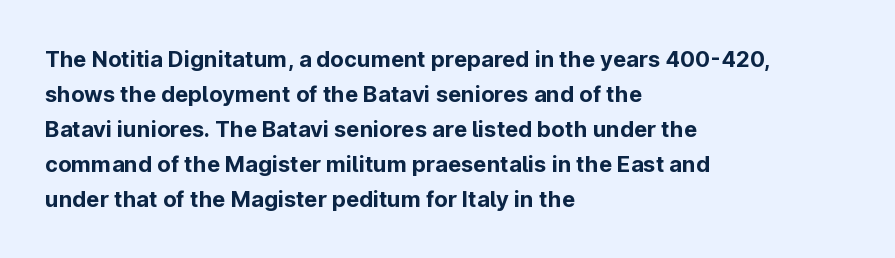
{"italic": "no", "bold": "yes", "underline": "no", "align": "left", "line_spacing": "normal", "line_spacing_ratio": 1.59, "letter_spacing": "normal", "letter_spacing_em": 0.0, "glyph_px": 22}
